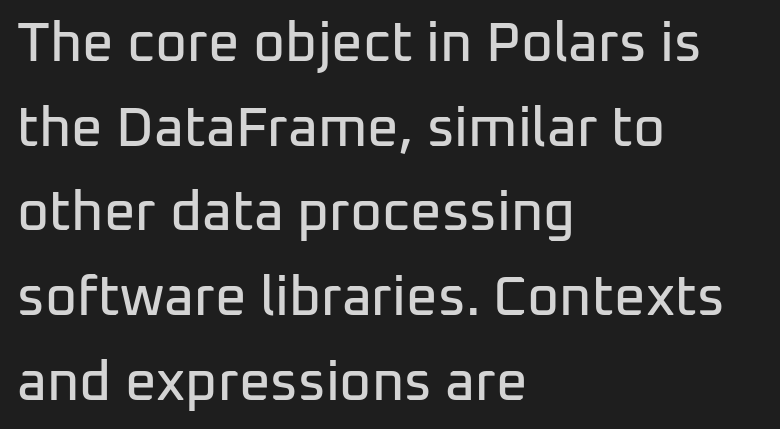
Summary of vertical rhythm: regular, with standard interline spacing. This sample uses an upright cut, with every glyph sitting square on the baseline. The gaps between neighbouring characters are ordinary and unremarkable. Regarding serifs, this sample does without them. Quick note: underline off.
